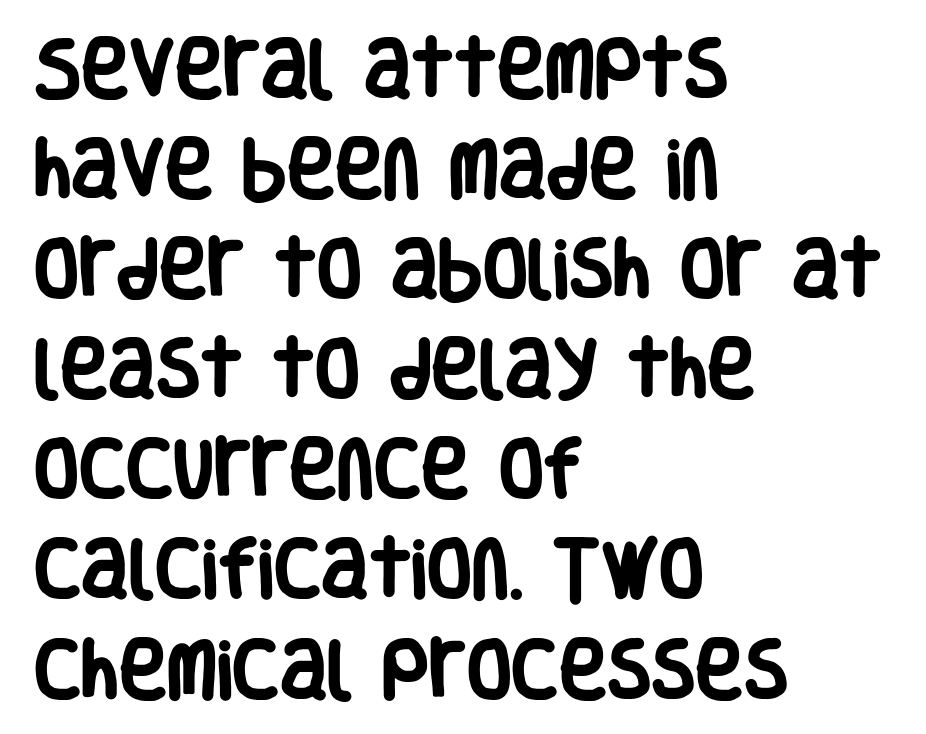
{"serif": "no", "italic": "no", "bold": "yes", "weight": "heavy", "width": "condensed", "stroke_contrast": "low", "x_height": "large", "monospaced": "no", "underline": "no", "align": "left", "line_spacing": "normal", "line_spacing_ratio": 1.54, "letter_spacing": "normal", "letter_spacing_em": 0.0, "glyph_px": 65}
